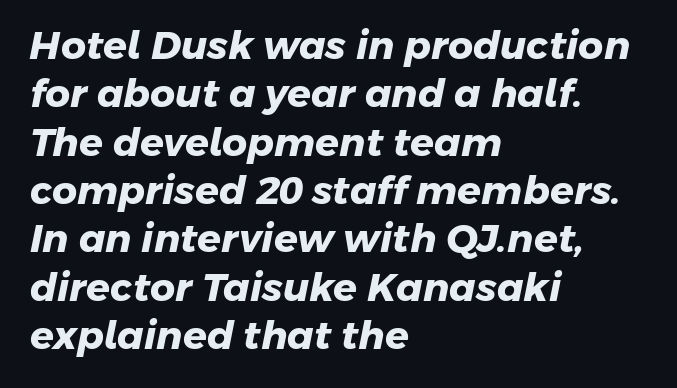
{"serif": "no", "bold": "yes", "weight": "heavy", "width": "normal", "stroke_contrast": "low", "x_height": "medium", "monospaced": "no", "underline": "no", "align": "left", "line_spacing_ratio": 1.24, "letter_spacing": "normal", "letter_spacing_em": 0.0, "glyph_px": 39}
